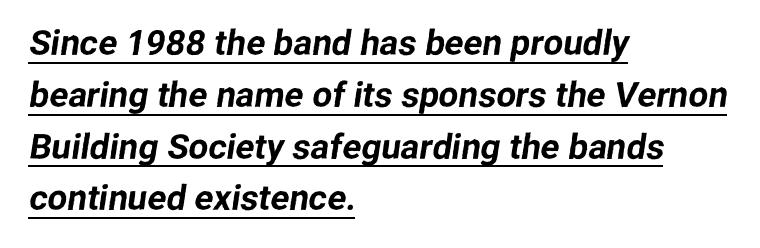
The image shows 35 px sans-serif type; set left-aligned, normal line spacing (1.48x), normal letter spacing, underlined; low stroke contrast and a medium x-height.
